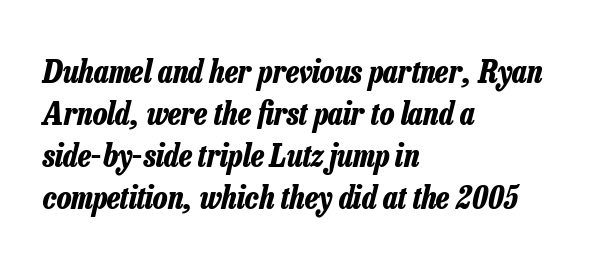
This rendering features lettering with no underline. Do the characters align in a grid? No, the font is proportional. A normal amount of white space separates one row of letters from the next. These lines stack with their left ends in a neat column. Rendered with sloped, italic letterforms.
